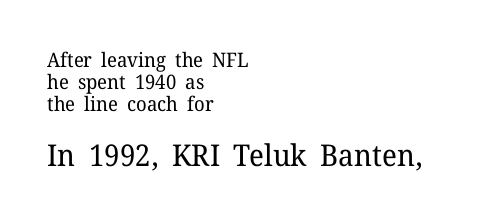
Q: Is the text bold? A: No.
Q: Is the text italic (slanted)? A: No, it is upright.
Q: Is the typeface a serif or a sans-serif typeface? A: Serif.
Q: Is the text underlined? A: No.
Q: How is the paragraph aligned? A: Left-aligned.
Q: Is the spacing between letters normal or unusually wide? A: Normal.
Q: Is the spacing between lines tight, normal or loose? A: Tight.
Q: Which block of text is set in a larger size, the first (top) or the second (bottom)? A: The second (bottom) one.
Q: Width (condensed, normal, or wide)? A: Normal.
Q: Stroke contrast? A: Low.
Q: x-height? A: Medium.
Q: Monospaced? A: No.
